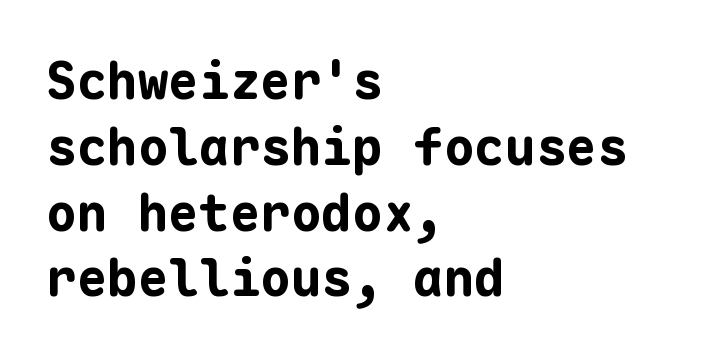
{"serif": "no", "italic": "no", "bold": "yes", "weight": "bold", "width": "normal", "stroke_contrast": "low", "x_height": "medium", "monospaced": "yes", "underline": "no", "align": "left", "line_spacing": "normal", "line_spacing_ratio": 1.29, "letter_spacing": "normal", "letter_spacing_em": 0.0, "glyph_px": 51}
